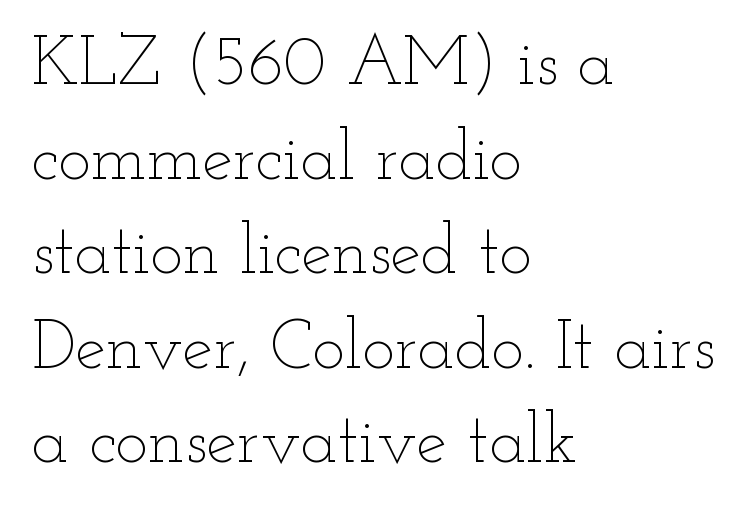
{"italic": "no", "bold": "no", "weight": "thin", "width": "wide", "stroke_contrast": "low", "x_height": "small", "monospaced": "no", "underline": "no", "align": "left", "line_spacing": "normal", "line_spacing_ratio": 1.37, "letter_spacing": "normal", "letter_spacing_em": 0.0, "glyph_px": 69}
